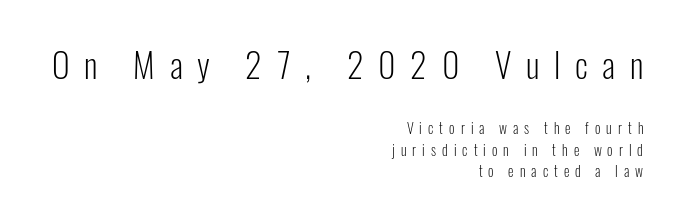
{"serif": "no", "italic": "no", "bold": "no", "weight": "light", "width": "condensed", "stroke_contrast": "low", "x_height": "medium", "monospaced": "no", "underline": "no", "align": "right", "line_spacing": "normal", "line_spacing_ratio": 1.53, "letter_spacing": "wide", "letter_spacing_em": 0.43, "larger_block": "first", "size_ratio": 2.43, "glyph_px": 34}
